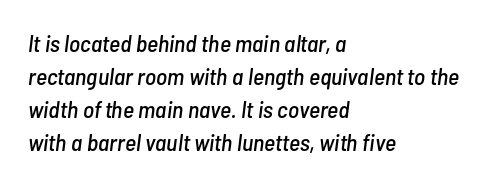
The image shows 24 px text type, italic (leaning right); set left-aligned, normal line spacing (1.37x), normal letter spacing, not underlined.
